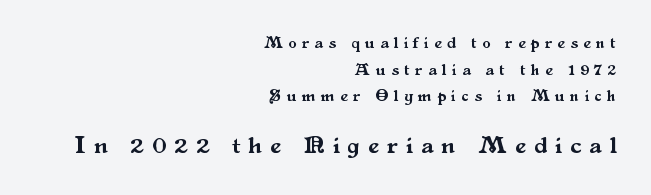
Q: Is the text italic (slanted)? A: No, it is upright.
Q: Is the text underlined? A: No.
Q: How is the paragraph aligned? A: Right-aligned.
Q: Is the spacing between letters normal or unusually wide? A: Unusually wide.
Q: Is the spacing between lines tight, normal or loose? A: Normal.
Q: Which block of text is set in a larger size, the first (top) or the second (bottom)? A: The second (bottom) one.
